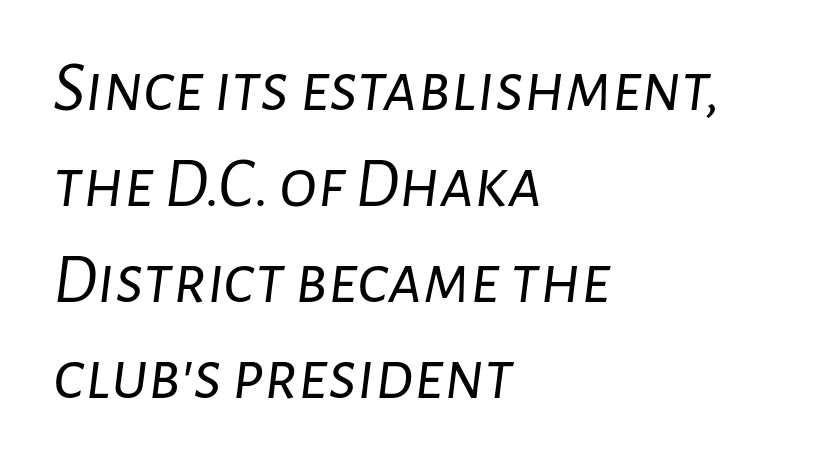
{"italic": "yes", "lean": "right", "slant_degrees": 7, "bold": "no", "weight": "light", "width": "normal", "stroke_contrast": "low", "x_height": "medium", "monospaced": "no", "underline": "no", "align": "left", "line_spacing": "normal", "line_spacing_ratio": 1.35, "letter_spacing": "normal", "letter_spacing_em": 0.0, "glyph_px": 71}
